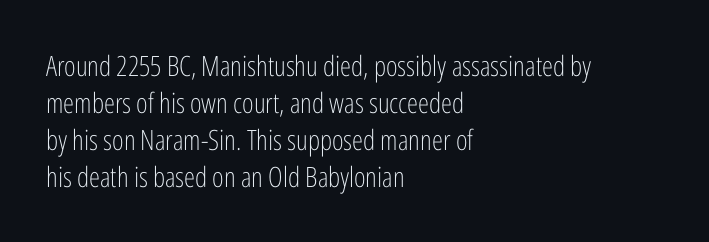
The image shows 28 px light, condensed sans-serif type, upright; set left-aligned, normal line spacing (1.32x), normal letter spacing, not underlined; low stroke contrast and a medium x-height.
